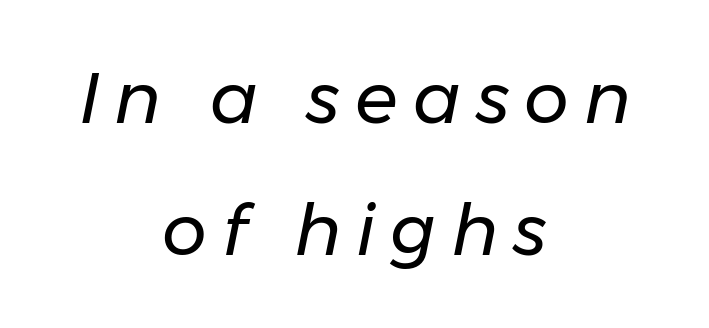
The image shows 71 px regular-weight type, italic (leaning right); set centered, line spacing 1.86x, unusually wide letter spacing (+0.21 em), not underlined; low stroke contrast and a medium x-height.
